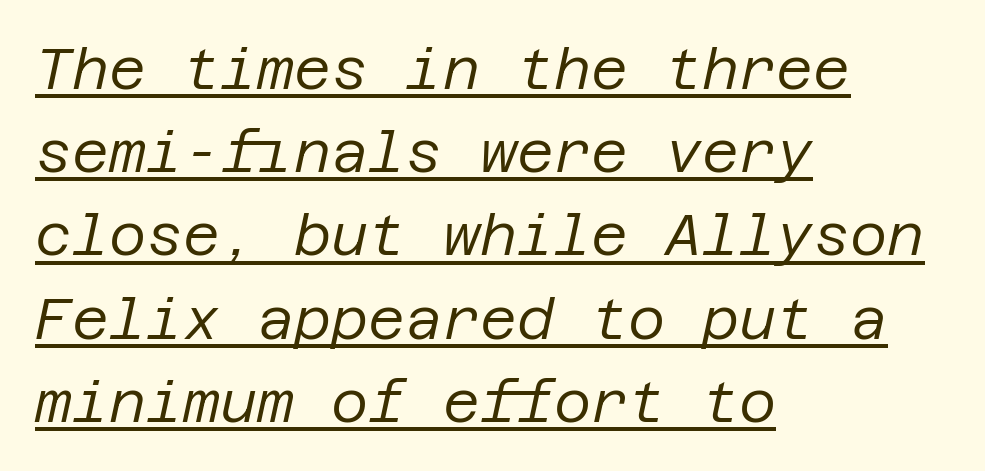
Q: Is the text bold? A: No.
Q: Is the text italic (slanted)? A: Yes, it leans right by about 12 degrees.
Q: Is the text underlined? A: Yes.
Q: How is the paragraph aligned? A: Left-aligned.
Q: Is the spacing between letters normal or unusually wide? A: Normal.
Q: Is the spacing between lines tight, normal or loose? A: Normal.
Q: Width (condensed, normal, or wide)? A: Normal.
Q: Stroke contrast? A: Low.
Q: x-height? A: Large.
